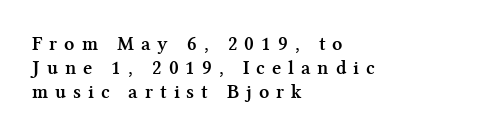
The image shows 20 px bold type, upright; set left-aligned, line spacing 1.2x, unusually wide letter spacing (+0.35 em), not underlined.
